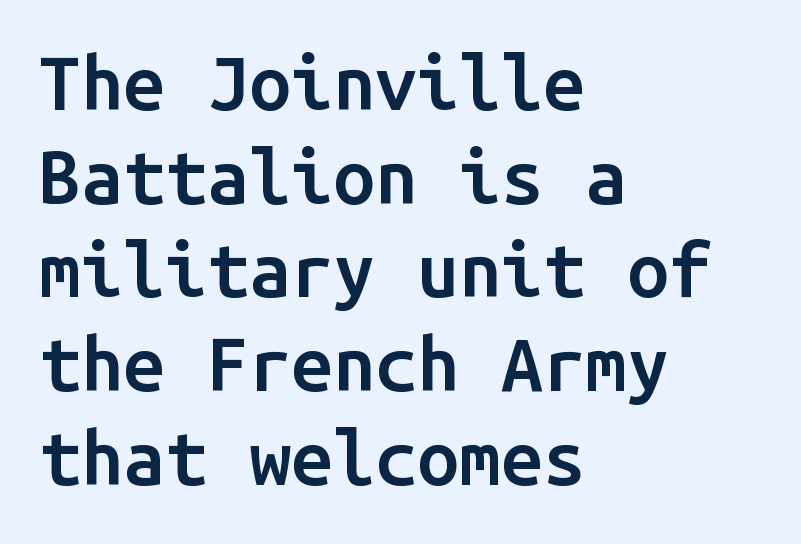
Q: Is the text bold? A: Semi-bold.
Q: Is the text italic (slanted)? A: No, it is upright.
Q: Is the typeface a serif or a sans-serif typeface? A: Sans-serif.
Q: Is the text underlined? A: No.
Q: How is the paragraph aligned? A: Left-aligned.
Q: Is the spacing between letters normal or unusually wide? A: Normal.
Q: Is the spacing between lines tight, normal or loose? A: Normal.
Q: Width (condensed, normal, or wide)? A: Normal.
Q: Stroke contrast? A: Low.
Q: x-height? A: Medium.
Q: Monospaced? A: Yes.
